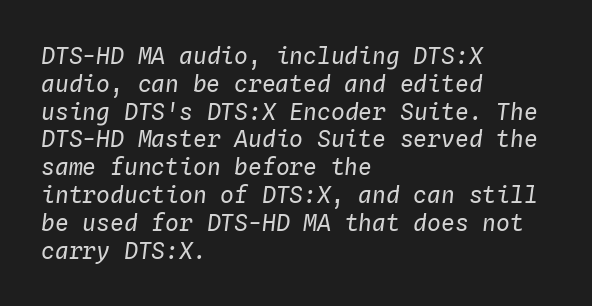
Lines of text with bare space underneath. Is the type slanted? Yes — the strokes lean at a clear angle. Look at the tracking — it's just the regular setting, nothing added. The font sits on the lighter half of the weight spectrum, regular included. Visually the block forms a straight wall on the left and a jagged coastline on the right.
